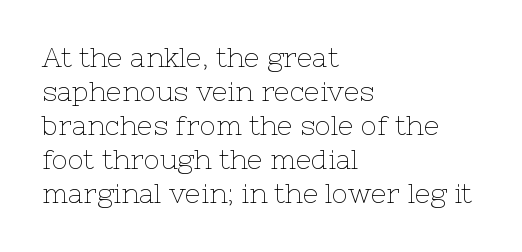
The image shows 27 px text type, upright; set left-aligned, normal line spacing (1.26x), normal letter spacing, not underlined.
